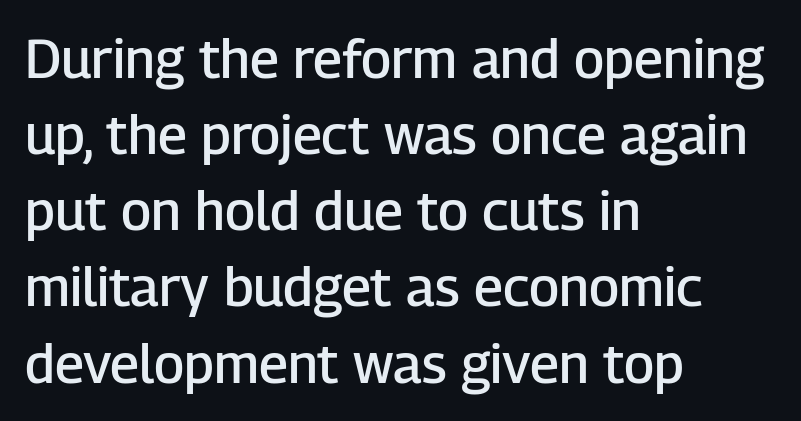
The image shows 54 px semibold sans-serif type, upright; set left-aligned, normal line spacing (1.41x), normal letter spacing, not underlined; low stroke contrast and a medium x-height.
